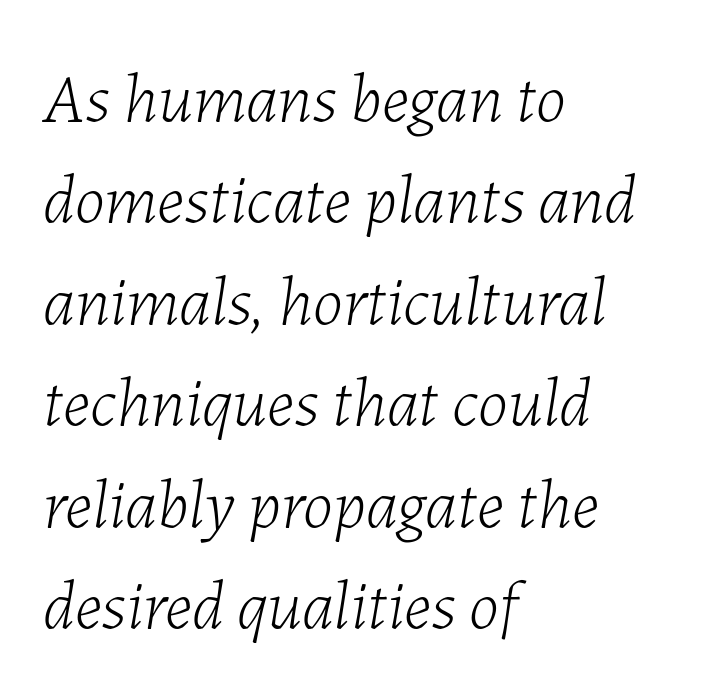
{"italic": "yes", "lean": "right", "slant_degrees": 7, "bold": "no", "weight": "light", "width": "normal", "stroke_contrast": "low", "x_height": "medium", "monospaced": "no", "underline": "no", "align": "left", "line_spacing": "normal", "line_spacing_ratio": 1.47, "letter_spacing": "normal", "letter_spacing_em": 0.0, "glyph_px": 69}
